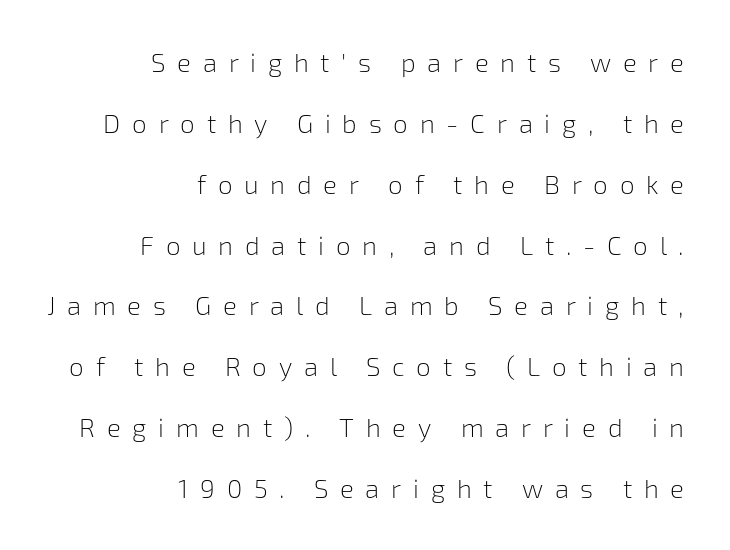
{"italic": "no", "bold": "no", "underline": "no", "align": "right", "line_spacing": "loose", "line_spacing_ratio": 2.34, "letter_spacing": "wide", "letter_spacing_em": 0.45, "glyph_px": 26}
